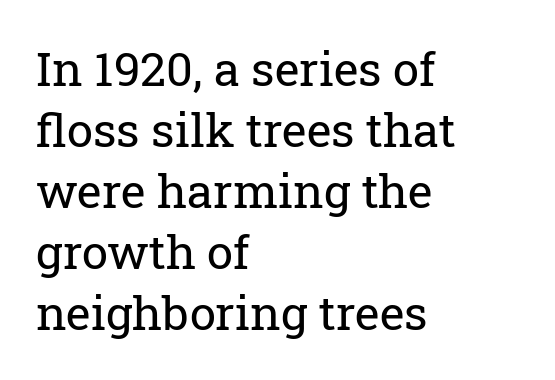
The image shows 47 px regular-weight serif type, upright; set left-aligned, normal line spacing (1.3x), normal letter spacing, not underlined; low stroke contrast and a medium x-height.
